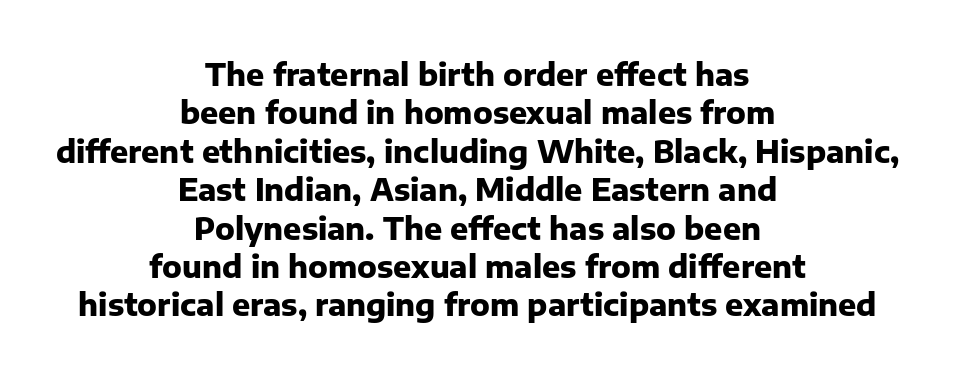
{"serif": "no", "italic": "no", "bold": "yes", "weight": "heavy", "width": "normal", "stroke_contrast": "low", "x_height": "medium", "monospaced": "no", "underline": "no", "align": "center", "line_spacing": "normal", "line_spacing_ratio": 1.28, "letter_spacing": "normal", "letter_spacing_em": 0.0, "glyph_px": 30}
